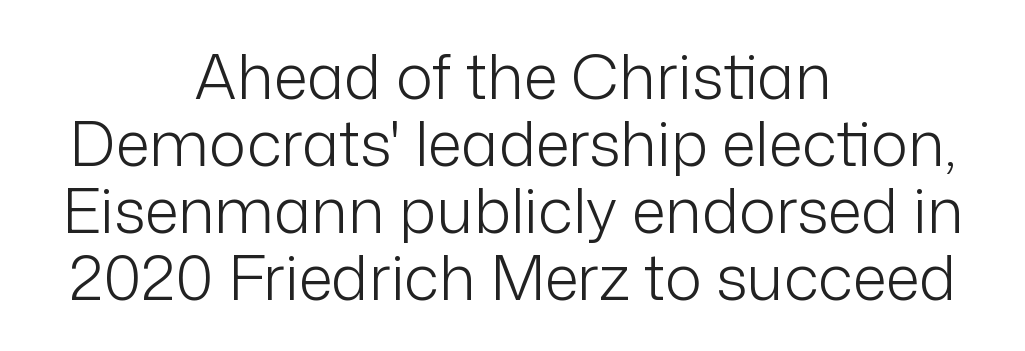
Q: Is the text bold? A: No.
Q: Is the text italic (slanted)? A: No, it is upright.
Q: Is the typeface a serif or a sans-serif typeface? A: Sans-serif.
Q: Is the text underlined? A: No.
Q: How is the paragraph aligned? A: Centered.
Q: Is the spacing between letters normal or unusually wide? A: Normal.
Q: Is the spacing between lines tight, normal or loose? A: Tight.
Q: Width (condensed, normal, or wide)? A: Normal.
Q: Stroke contrast? A: Low.
Q: x-height? A: Medium.
Q: Monospaced? A: No.
